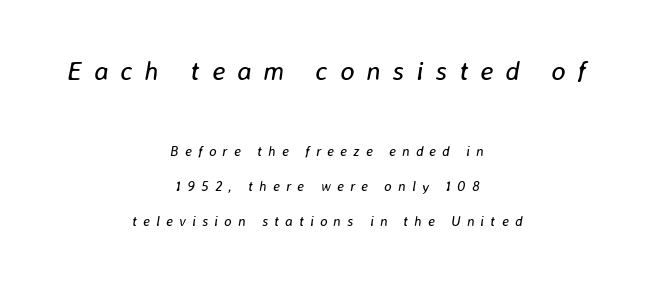
Casual observation: everything's sitting right in the middle. A great deal of white space separates one row of letters from the next. Observe the lean: these are italic letterforms. Stems here are at most as thick as an everyday book face.
